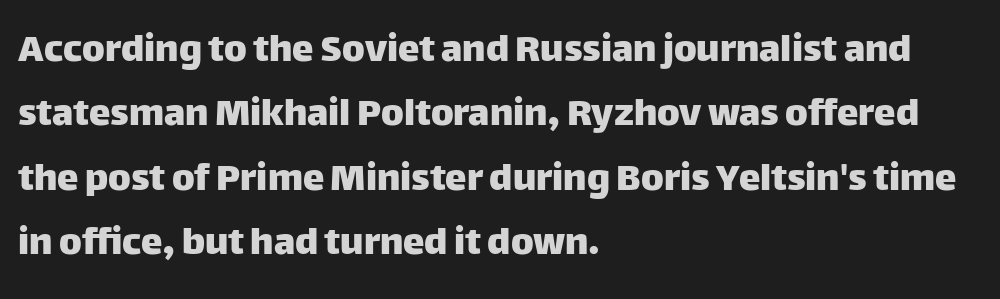
{"serif": "no", "italic": "no", "width": "normal", "stroke_contrast": "low", "x_height": "large", "monospaced": "no", "underline": "no", "align": "left", "line_spacing": "normal", "line_spacing_ratio": 1.5, "letter_spacing": "normal", "letter_spacing_em": 0.0, "glyph_px": 43}
